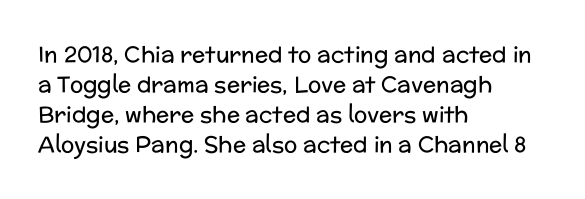
The letterforms sit shoulder to shoulder at normal distance. The space directly below the letters is spotless. Counters stay open thanks to moderate or lighter strokes. The vertical gap from one line to the next is medium. Ascenders rise straight up at ninety degrees. The ragged edge is on the right, which tells us the setting is flush left.
